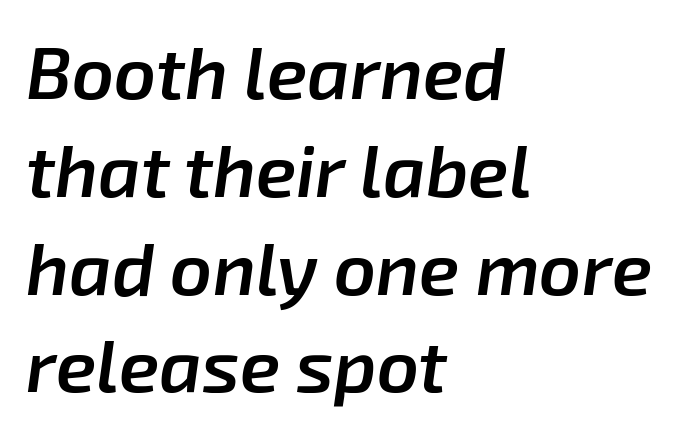
The image shows 73 px semibold type, italic (leaning right); set left-aligned, normal line spacing (1.34x), normal letter spacing, not underlined; low stroke contrast and a medium x-height.
